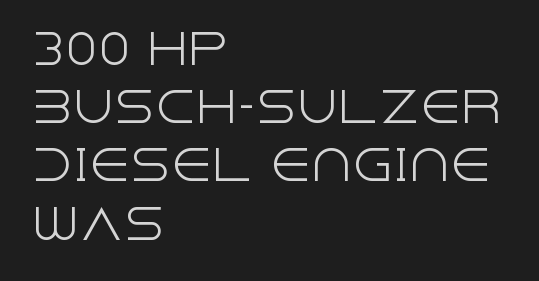
The image shows 41 px light sans-serif type, upright; set left-aligned, normal line spacing (1.42x), normal letter spacing, not underlined; a large x-height.
